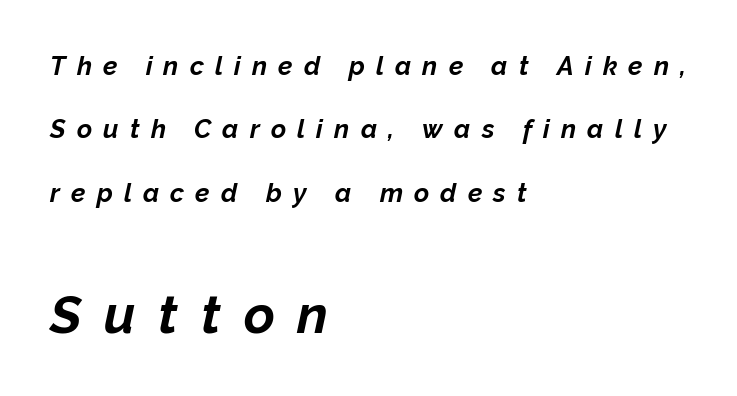
The image shows 53 px bold type, italic (leaning right); set left-aligned, loose line spacing (2.44x), unusually wide letter spacing (+0.43 em), not underlined; the second (bottom) block is 2.04x larger; low stroke contrast and a medium x-height.
